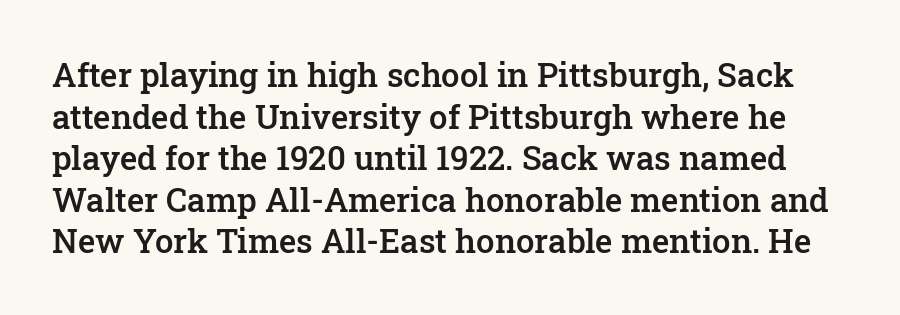
The image shows 33 px semibold serif type, upright; set normal line spacing (1.26x), normal letter spacing, not underlined; low stroke contrast and a medium x-height.
